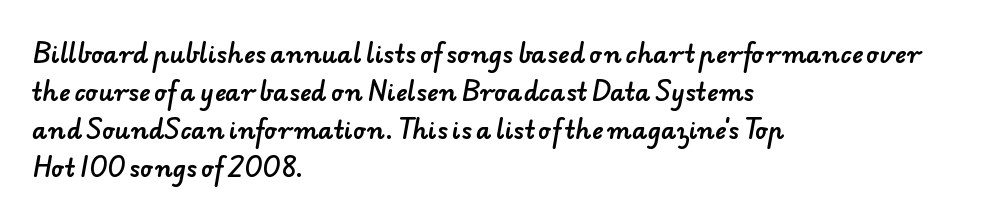
Q: Is the text underlined? A: No.
Q: How is the paragraph aligned? A: Left-aligned.
Q: Is the spacing between letters normal or unusually wide? A: Normal.
Q: Is the spacing between lines tight, normal or loose? A: Normal.
